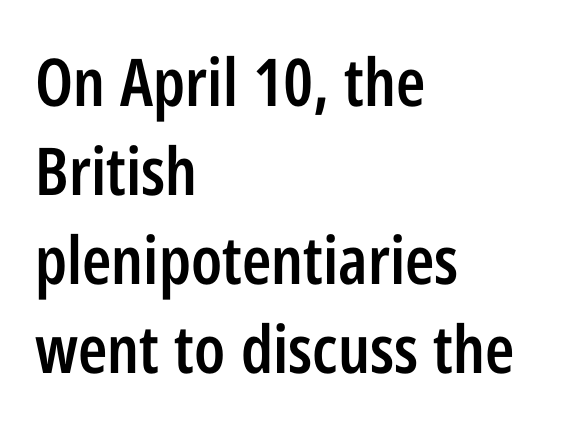
Q: Is the text bold? A: Semi-bold.
Q: Is the text italic (slanted)? A: No, it is upright.
Q: Is the typeface a serif or a sans-serif typeface? A: Sans-serif.
Q: Is the text underlined? A: No.
Q: How is the paragraph aligned? A: Left-aligned.
Q: Is the spacing between letters normal or unusually wide? A: Normal.
Q: Is the spacing between lines tight, normal or loose? A: Normal.
Q: Width (condensed, normal, or wide)? A: Condensed.
Q: Stroke contrast? A: Low.
Q: x-height? A: Medium.
Q: Monospaced? A: No.
